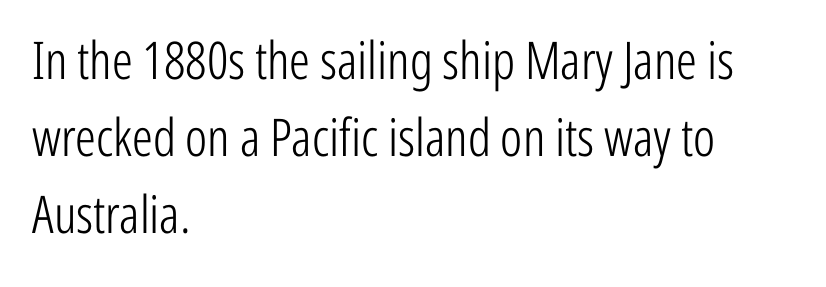
This is roman type, the default non-slanted kind. Bold? No — there's no thickening of the strokes. Line spacing here is normal. In terms of letterform style, serifs are entirely absent. The area under the type is left untouched. A typesetter would call this proportional, since set widths differ per character.
